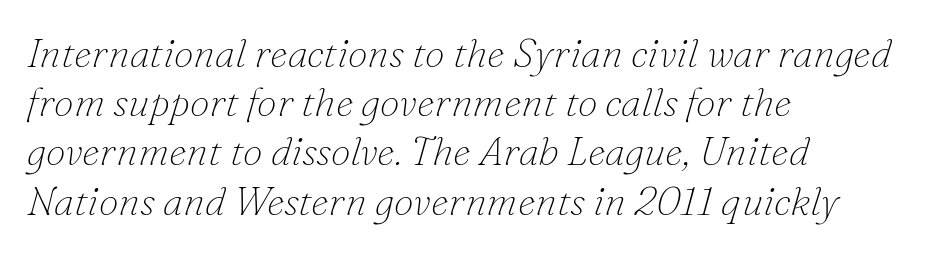
The lines in this sample share a left origin and differ only in where they stop. An italicized treatment has been applied to the whole sample. Any mark beneath the type? The region is blank. Does the type have serifs? Yes, each stem ends in a small foot. Character widths vary here, with narrow letters taking less room than wide ones.
